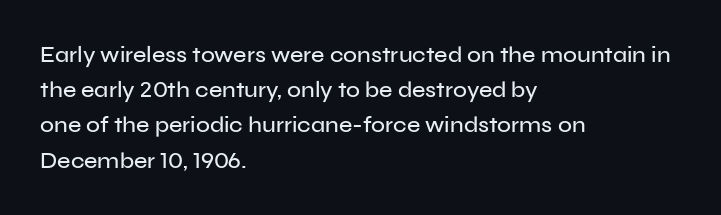
Q: Is the text italic (slanted)? A: No, it is upright.
Q: Is the text underlined? A: No.
Q: How is the paragraph aligned? A: Left-aligned.
Q: Is the spacing between letters normal or unusually wide? A: Normal.
Q: Is the spacing between lines tight, normal or loose? A: Normal.
